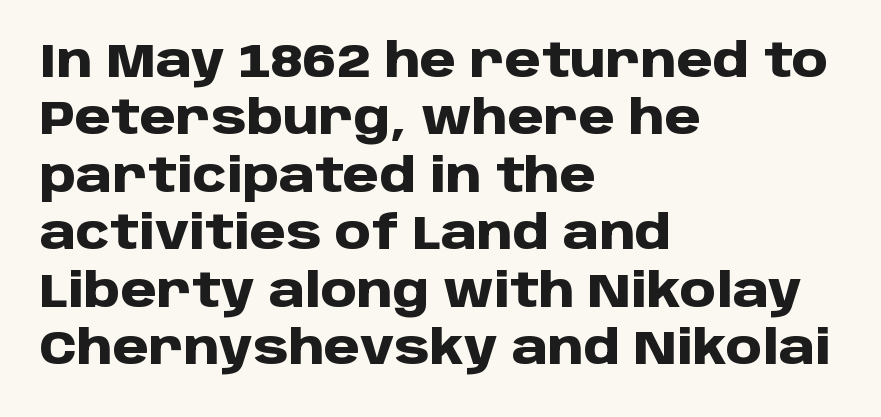
No feet cap the strokes, marking this as sans-serif type. Line beginnings align vertically; line endings do not. The designer left line spacing at the default. Each row of text sits above clean, open space.
